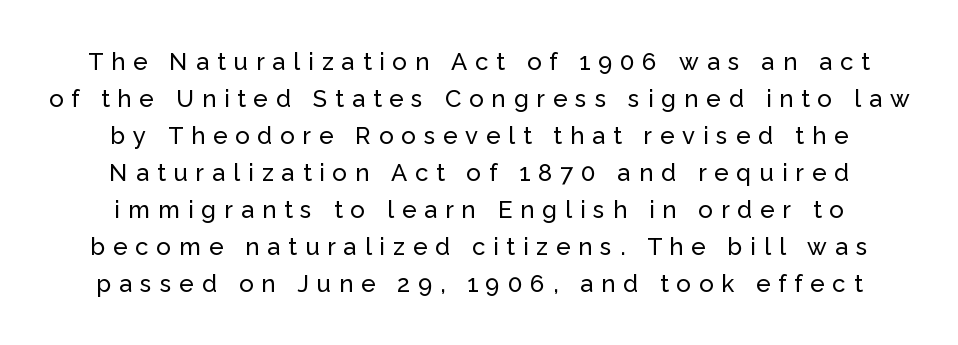
{"italic": "no", "underline": "no", "line_spacing": "normal", "line_spacing_ratio": 1.54, "letter_spacing": "wide", "letter_spacing_em": 0.33, "glyph_px": 24}
